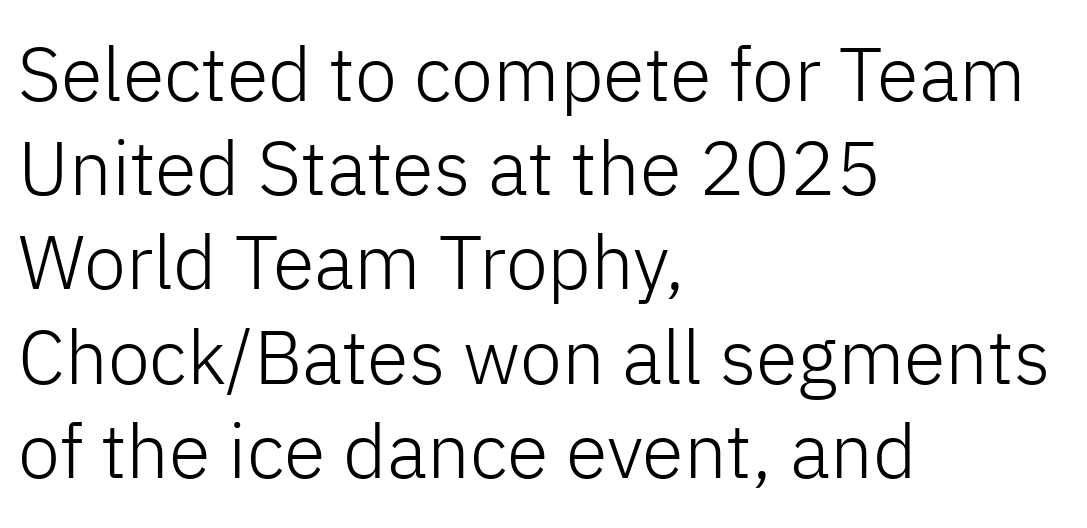
{"serif": "no", "italic": "no", "bold": "no", "weight": "light", "width": "normal", "stroke_contrast": "low", "x_height": "medium", "monospaced": "no", "underline": "no", "align": "left", "line_spacing_ratio": 1.24, "letter_spacing": "normal", "letter_spacing_em": 0.0, "glyph_px": 76}
